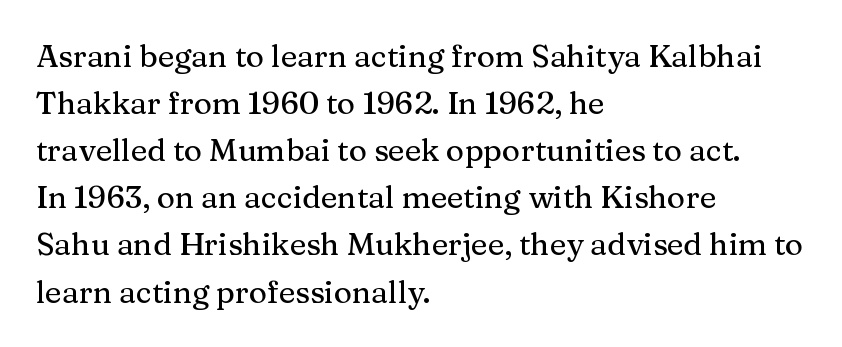
Compared with a centered layout, this one pins lines to the left instead. If you drew a line through each stem, it would be perfectly vertical. You can tell from the footed stems that serif type was used. Note the varied advance widths — an 'i' is clearly narrower than an 'm'. The space beneath each line is pristine and unruled. The letters sit at their default tracking, neither squeezed nor spread.
